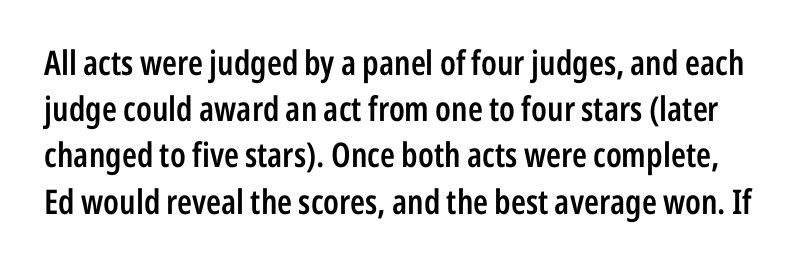
The designer went with a sans here, leaving each stem footless. Each row of text sits above clean, open space. Posture: vertical. Each letter keeps its own natural width here, so spacing adapts to shape.
